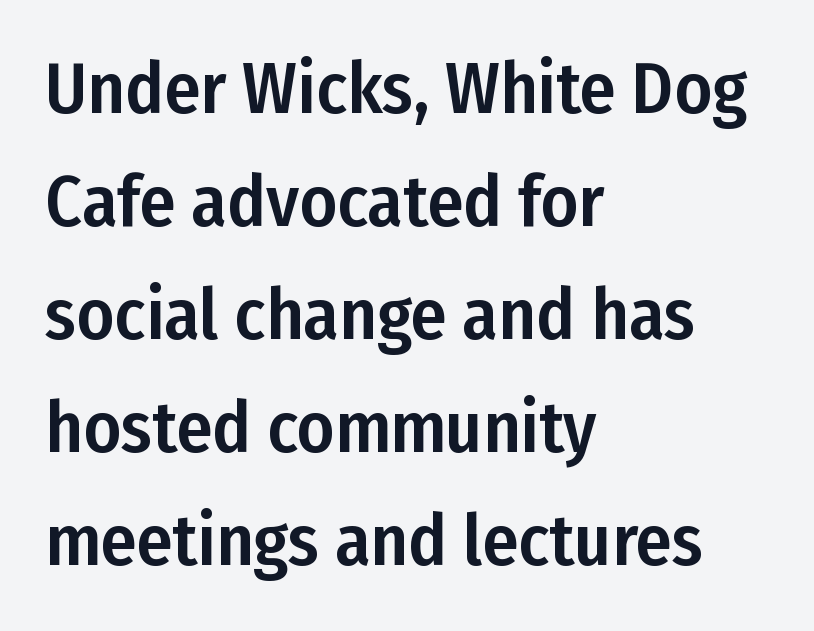
The image shows 72 px condensed sans-serif type, upright; set left-aligned, normal line spacing (1.57x), normal letter spacing, not underlined; low stroke contrast and a medium x-height.
